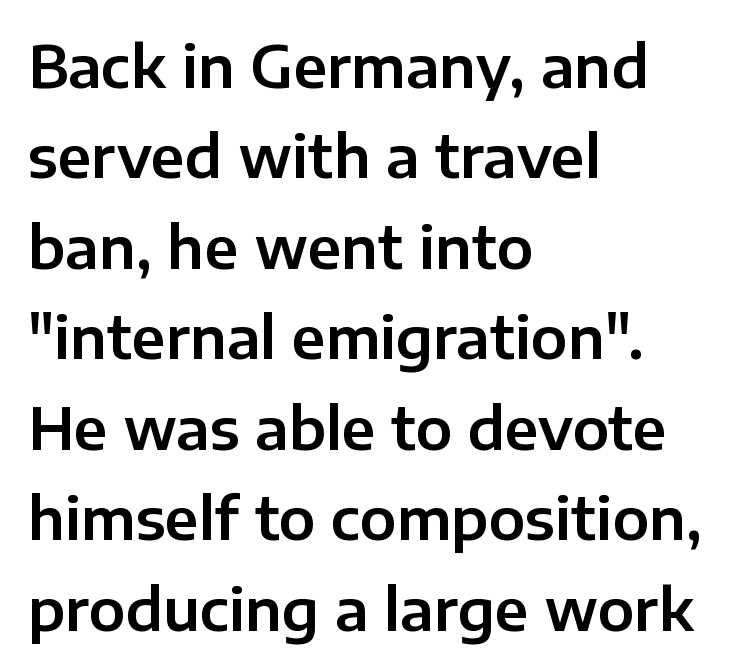
Q: Is the text italic (slanted)? A: No, it is upright.
Q: Is the typeface a serif or a sans-serif typeface? A: Sans-serif.
Q: Is the text underlined? A: No.
Q: How is the paragraph aligned? A: Left-aligned.
Q: Is the spacing between letters normal or unusually wide? A: Normal.
Q: Is the spacing between lines tight, normal or loose? A: Normal.
Q: Width (condensed, normal, or wide)? A: Normal.
Q: Stroke contrast? A: Low.
Q: x-height? A: Medium.
Q: Monospaced? A: No.
